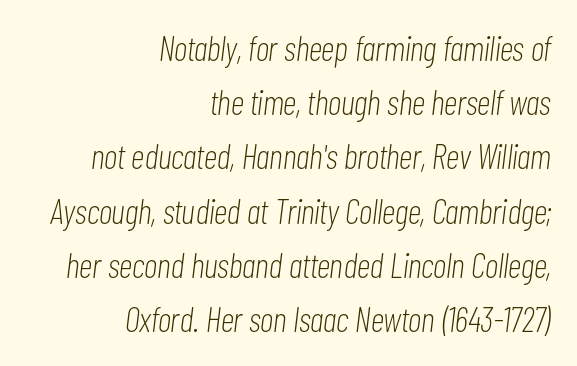
The image shows 35 px light, condensed type, italic (leaning right); set right-aligned, normal line spacing (1.55x), normal letter spacing, not underlined; low stroke contrast and a medium x-height.
